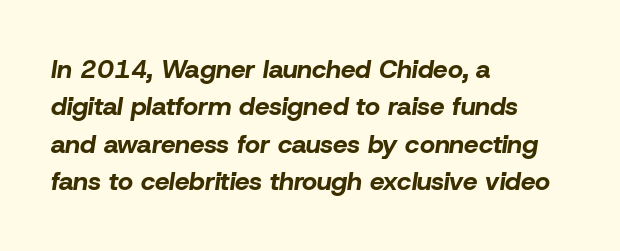
The image shows 26 px bold type, italic (leaning right); set left-aligned, normal line spacing (1.44x), normal letter spacing, not underlined.
